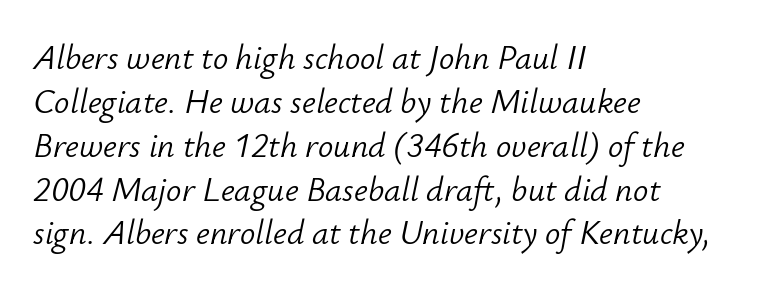
{"italic": "yes", "lean": "right", "slant_degrees": 12, "bold": "no", "weight": "light", "width": "normal", "stroke_contrast": "low", "x_height": "small", "monospaced": "no", "underline": "no", "align": "left", "line_spacing": "normal", "line_spacing_ratio": 1.29, "letter_spacing": "normal", "letter_spacing_em": 0.0, "glyph_px": 34}
